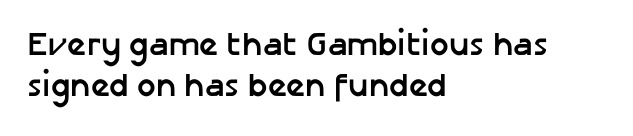
The image shows 33 px semibold sans-serif type, upright; set left-aligned, normal line spacing (1.25x), normal letter spacing, not underlined; low stroke contrast and a medium x-height.
